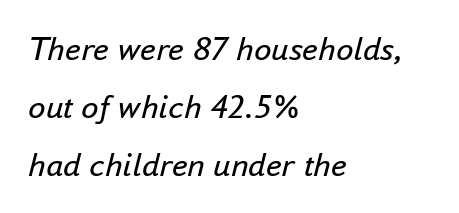
{"italic": "yes", "lean": "right", "slant_degrees": 16, "bold": "no", "weight": "regular", "width": "normal", "stroke_contrast": "low", "x_height": "small", "monospaced": "no", "underline": "no", "align": "left", "line_spacing": "normal", "line_spacing_ratio": 1.66, "letter_spacing": "normal", "letter_spacing_em": 0.0, "glyph_px": 35}
